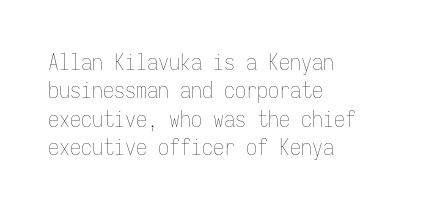
Rule under the text: the space is simply empty. Honestly, the letter spacing is just normal — you wouldn't notice it. The font's upright variant was chosen for this text. The strokes are not fattened; the text isn't bold. Layout note: lines flush left. The designer left line spacing at the default.
